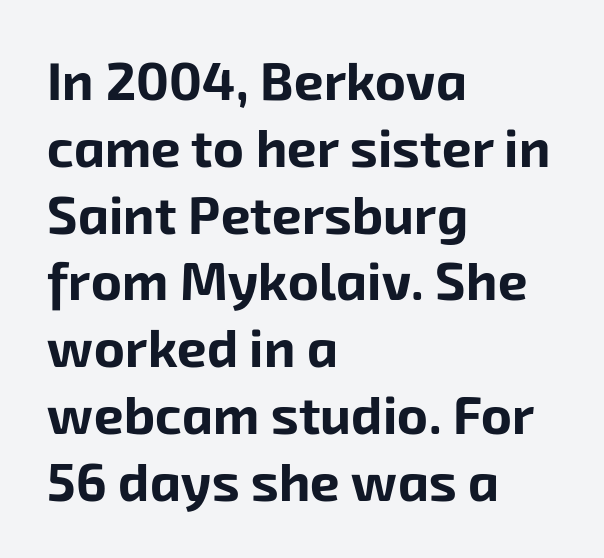
The image shows 53 px bold sans-serif type; set left-aligned, normal line spacing (1.26x), normal letter spacing, not underlined; low stroke contrast and a medium x-height.
